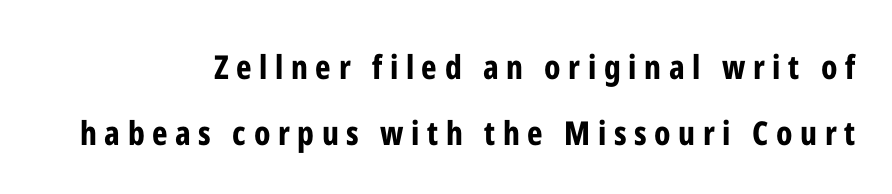
The image shows 33 px bold, condensed sans-serif type, upright; set right-aligned, loose line spacing (1.99x), unusually wide letter spacing (+0.23 em), not underlined; low stroke contrast and a medium x-height.
